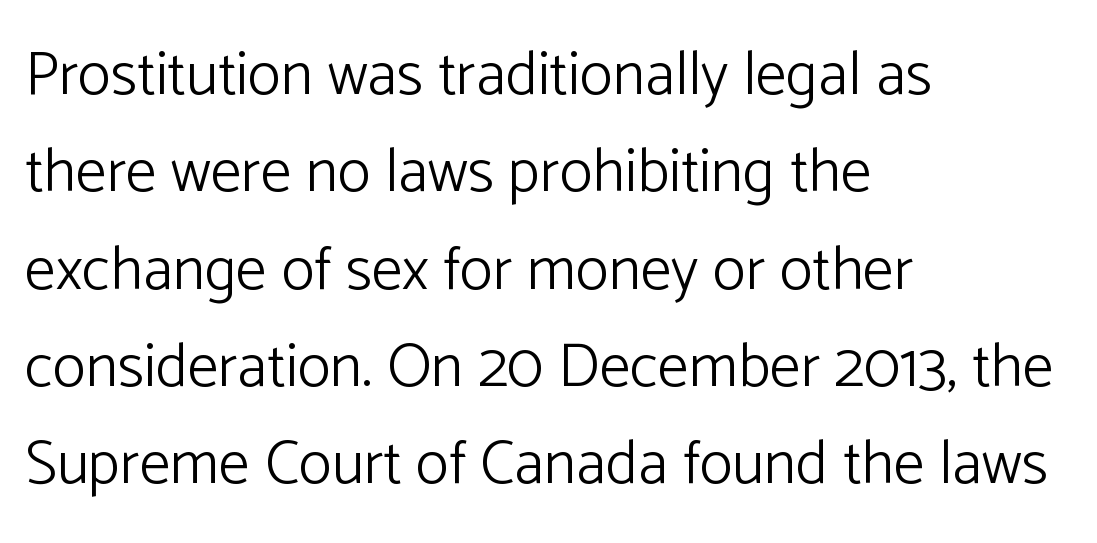
{"serif": "no", "italic": "no", "bold": "no", "weight": "light", "width": "normal", "stroke_contrast": "low", "x_height": "medium", "monospaced": "no", "underline": "no", "align": "left", "line_spacing": "normal", "line_spacing_ratio": 1.57, "letter_spacing": "normal", "letter_spacing_em": 0.0, "glyph_px": 62}
